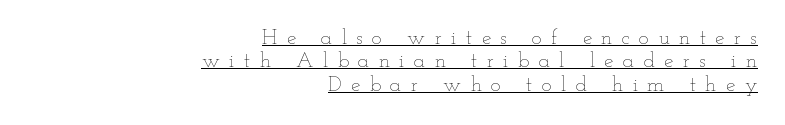
Q: Is the text bold? A: No.
Q: Is the text italic (slanted)? A: No, it is upright.
Q: Is the text underlined? A: Yes.
Q: How is the paragraph aligned? A: Right-aligned.
Q: Is the spacing between letters normal or unusually wide? A: Unusually wide.
Q: Is the spacing between lines tight, normal or loose? A: Tight.
